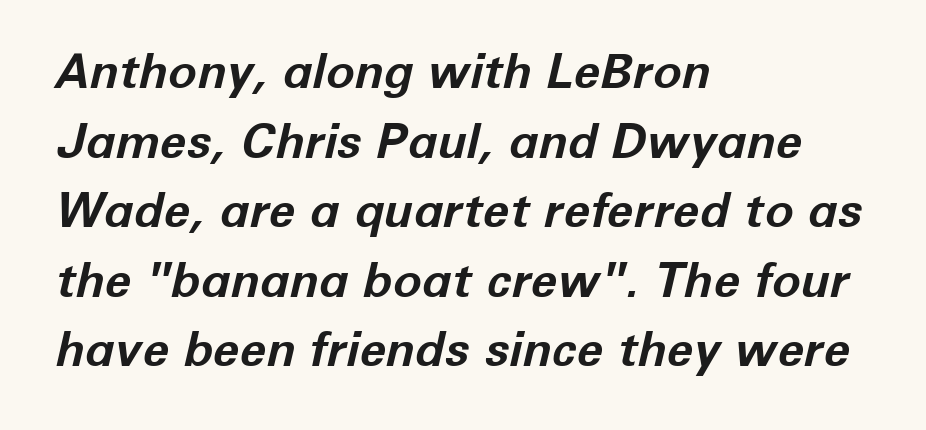
The face used here is rendered with its standard letterfit. The whole block is typeset with a tilt. You could not count columns in this text — the font is proportionally spaced. Strokes here are thick enough to call this a true bold. A normal amount of white space separates one row of letters from the next. The paragraph shown leans on its left margin.
